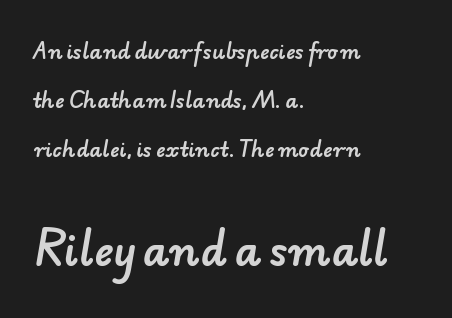
The image shows 41 px sans-serif type; set left-aligned, loose line spacing (2.45x), normal letter spacing, not underlined; the second (bottom) block is 2.05x larger; low stroke contrast and a small x-height.
